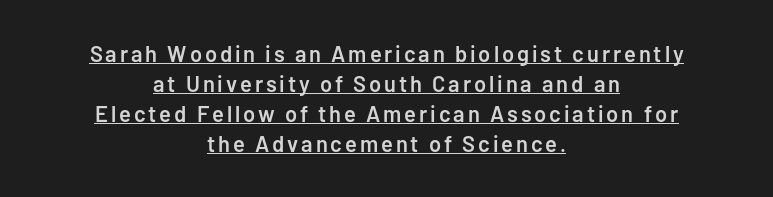
Q: Is the text bold? A: Semi-bold.
Q: Is the text italic (slanted)? A: No, it is upright.
Q: Is the text underlined? A: Yes.
Q: How is the paragraph aligned? A: Centered.
Q: Is the spacing between lines tight, normal or loose? A: Normal.
